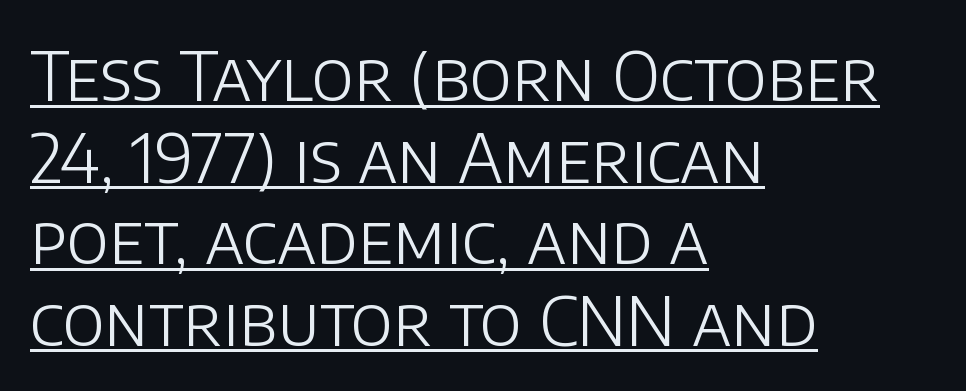
The image shows 68 px light sans-serif type, upright; set left-aligned, line spacing 1.2x, normal letter spacing, underlined; low stroke contrast and a large x-height.
